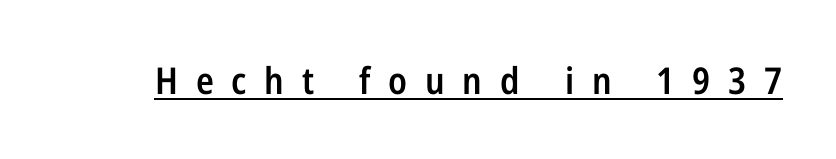
Q: Is the text bold? A: Semi-bold.
Q: Is the text italic (slanted)? A: No, it is upright.
Q: Is the typeface a serif or a sans-serif typeface? A: Sans-serif.
Q: Is the text underlined? A: Yes.
Q: Is the spacing between letters normal or unusually wide? A: Unusually wide.
Q: Width (condensed, normal, or wide)? A: Condensed.
Q: Stroke contrast? A: Low.
Q: x-height? A: Medium.
Q: Monospaced? A: No.
